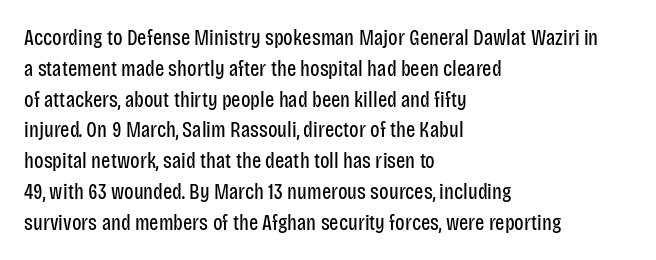
The image shows 22 px text type, upright; set left-aligned, normal line spacing (1.4x), normal letter spacing, not underlined.
